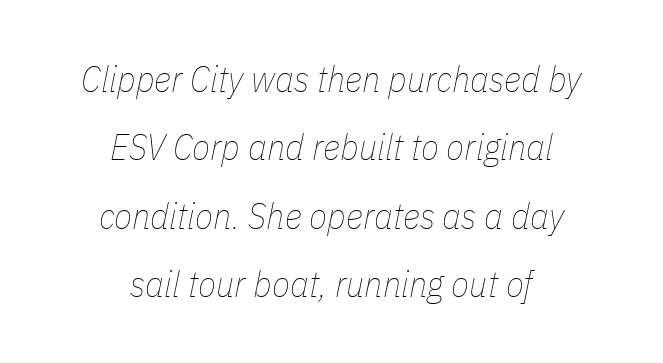
{"italic": "yes", "lean": "right", "slant_degrees": 11, "bold": "no", "weight": "thin", "width": "condensed", "stroke_contrast": "low", "x_height": "medium", "monospaced": "no", "underline": "no", "align": "center", "line_spacing_ratio": 1.85, "letter_spacing": "normal", "letter_spacing_em": 0.0, "glyph_px": 37}
